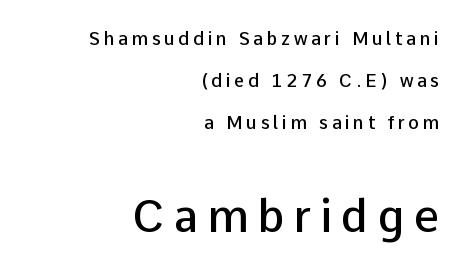
{"serif": "no", "italic": "no", "bold": "semi", "weight": "semibold", "width": "normal", "stroke_contrast": "low", "x_height": "medium", "monospaced": "no", "underline": "no", "align": "right", "line_spacing": "loose", "line_spacing_ratio": 2.34, "letter_spacing": "wide", "letter_spacing_em": 0.2, "larger_block": "second", "size_ratio": 2.5, "glyph_px": 45}
